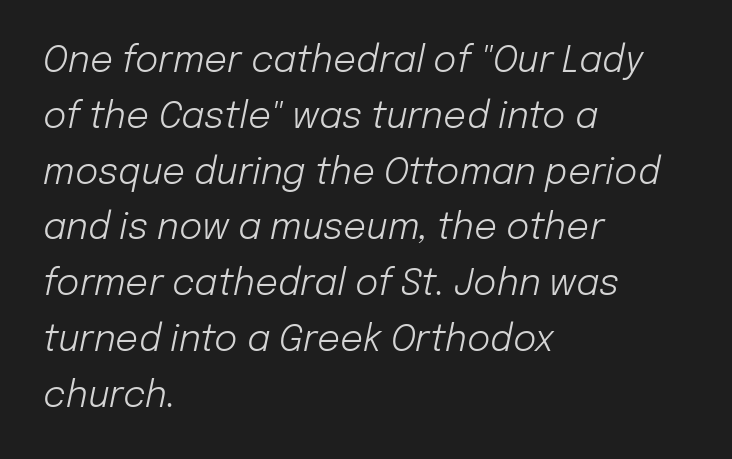
{"italic": "yes", "lean": "right", "slant_degrees": 12, "bold": "no", "weight": "light", "width": "normal", "stroke_contrast": "low", "x_height": "medium", "monospaced": "no", "underline": "no", "align": "left", "line_spacing": "normal", "line_spacing_ratio": 1.55, "letter_spacing": "normal", "letter_spacing_em": 0.0, "glyph_px": 36}
